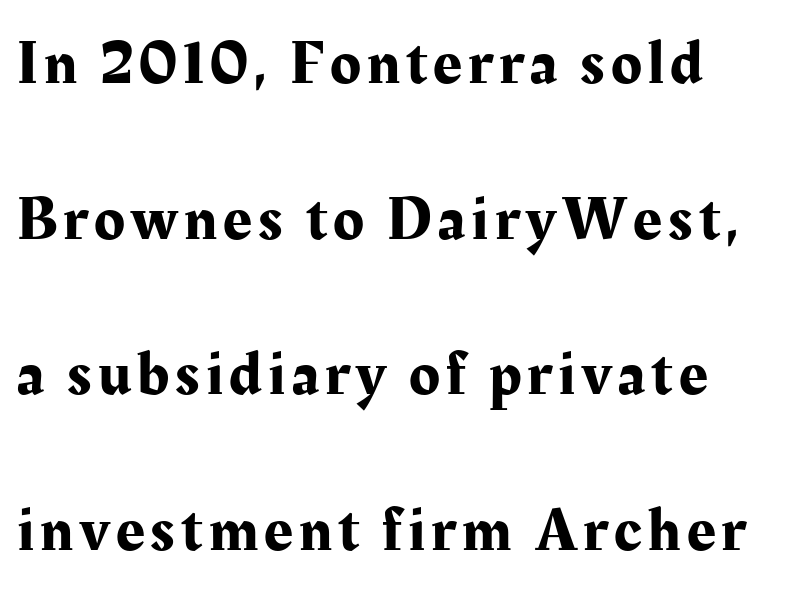
{"serif": "yes", "italic": "no", "width": "normal", "stroke_contrast": "medium", "x_height": "medium", "monospaced": "no", "underline": "no", "align": "left", "line_spacing": "loose", "line_spacing_ratio": 2.47, "glyph_px": 63}
